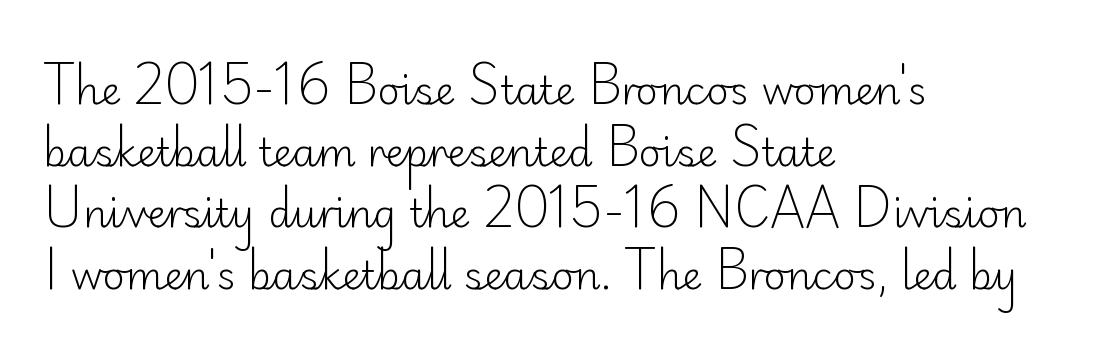
The image shows 39 px light sans-serif type, upright; set left-aligned, normal line spacing (1.58x), normal letter spacing, not underlined; low stroke contrast and a small x-height.
